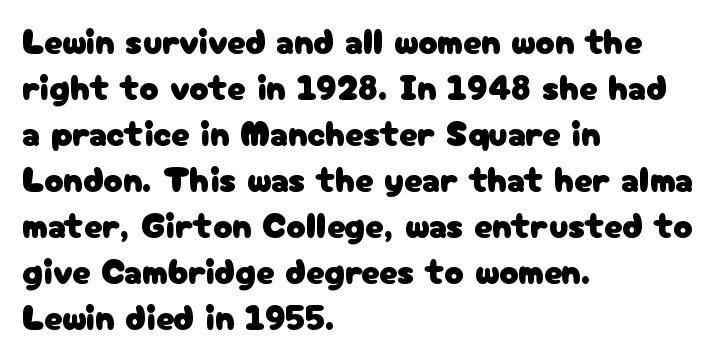
Q: Is the text italic (slanted)? A: No, it is upright.
Q: Is the typeface a serif or a sans-serif typeface? A: Sans-serif.
Q: Is the text underlined? A: No.
Q: How is the paragraph aligned? A: Left-aligned.
Q: Is the spacing between letters normal or unusually wide? A: Normal.
Q: Is the spacing between lines tight, normal or loose? A: Normal.
Q: Width (condensed, normal, or wide)? A: Normal.
Q: Stroke contrast? A: Low.
Q: x-height? A: Medium.
Q: Monospaced? A: No.
